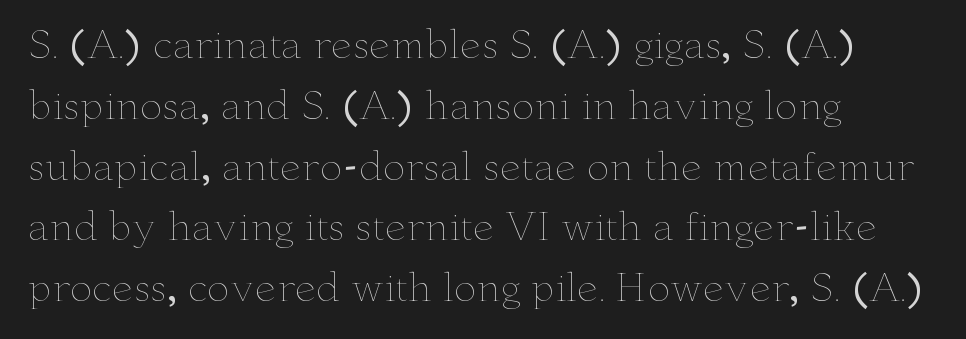
The glyphs are unaccompanied by any horizontal stroke below them. Looks like regular typesetting: each glyph gets only the width it needs. Look at the tracking — it's just the regular setting, nothing added. The axis of the letterforms is exactly vertical.
